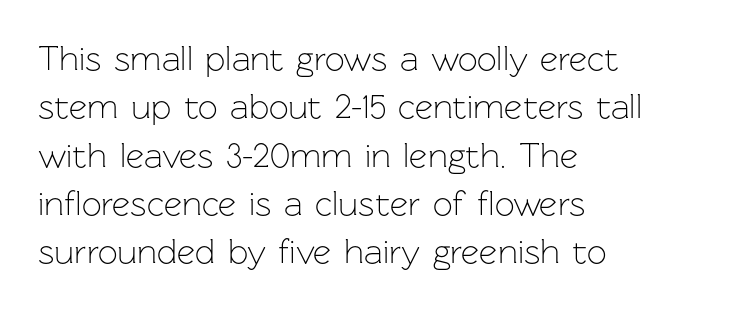
The image shows 35 px light sans-serif type, upright; set left-aligned, normal line spacing (1.38x), normal letter spacing, not underlined; low stroke contrast and a medium x-height.
